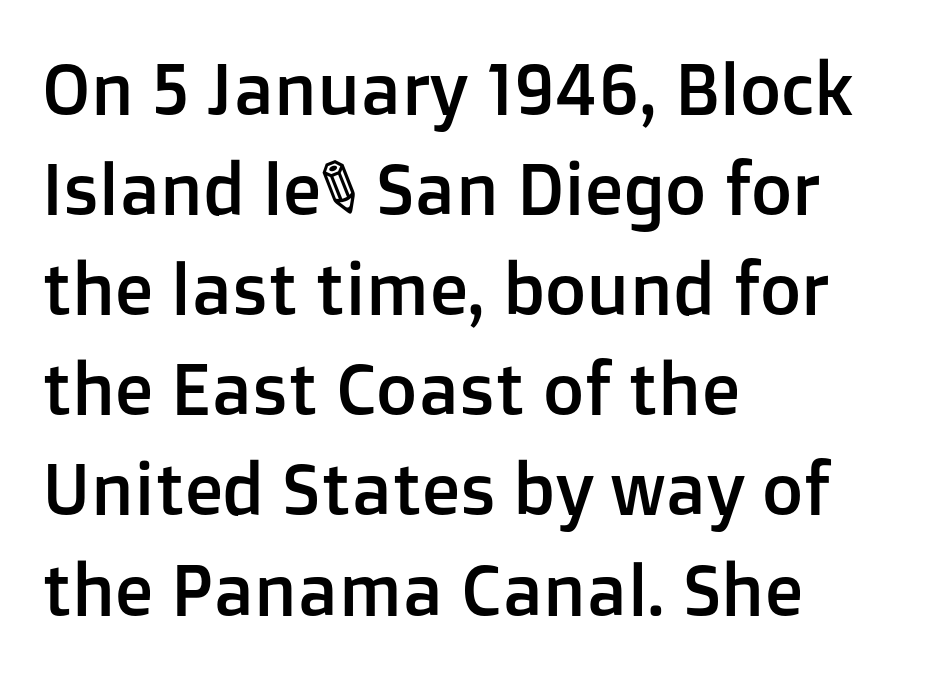
{"serif": "no", "italic": "no", "width": "normal", "stroke_contrast": "low", "x_height": "medium", "monospaced": "no", "underline": "no", "align": "left", "line_spacing": "normal", "line_spacing_ratio": 1.41, "letter_spacing": "normal", "letter_spacing_em": 0.0, "glyph_px": 71}
